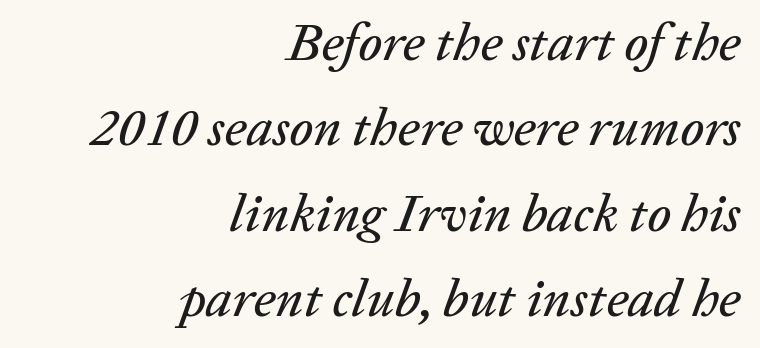
The image shows 53 px text type, italic (leaning right); set right-aligned, normal line spacing (1.61x), normal letter spacing, not underlined; low stroke contrast and a medium x-height.
